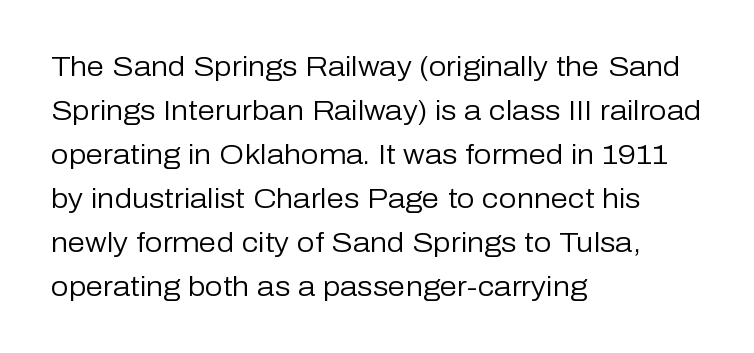
The image shows 28 px regular-weight sans-serif type, upright; set left-aligned, normal line spacing (1.57x), normal letter spacing, not underlined; low stroke contrast and a medium x-height.
